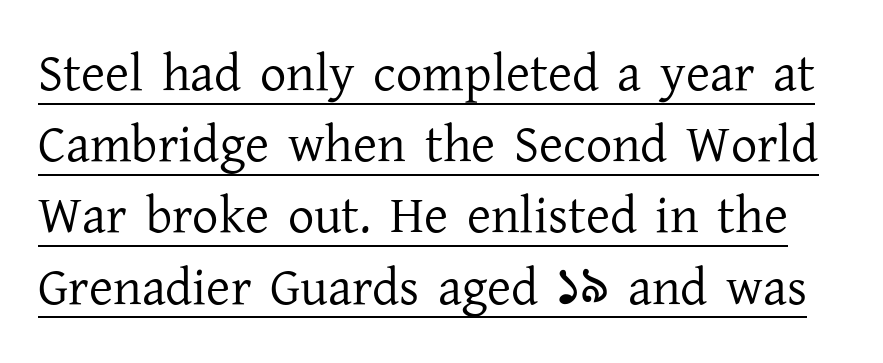
Is there an underline? Yes — a line sits under the letters. Note the varied advance widths — an 'i' is clearly narrower than an 'm'. There is no visible air inserted between adjacent glyphs. Does the type have serifs? Yes, each stem ends in a small foot. In terms of leading, this rendering sits right in the middle.
